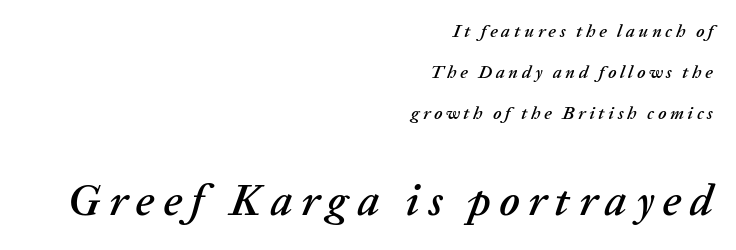
Q: Is the text italic (slanted)? A: Yes, it leans right by about 20 degrees.
Q: Is the text underlined? A: No.
Q: How is the paragraph aligned? A: Right-aligned.
Q: Is the spacing between letters normal or unusually wide? A: Unusually wide.
Q: Is the spacing between lines tight, normal or loose? A: Loose.
Q: Which block of text is set in a larger size, the first (top) or the second (bottom)? A: The second (bottom) one.
Q: Width (condensed, normal, or wide)? A: Normal.
Q: Stroke contrast? A: Low.
Q: x-height? A: Medium.
Q: Monospaced? A: No.
